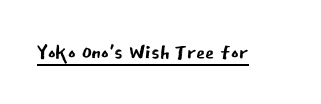
Q: Is the text bold? A: No.
Q: Is the text italic (slanted)? A: No, it is upright.
Q: Is the typeface a serif or a sans-serif typeface? A: Sans-serif.
Q: Is the text underlined? A: Yes.
Q: Is the spacing between letters normal or unusually wide? A: Normal.
Q: Width (condensed, normal, or wide)? A: Normal.
Q: Stroke contrast? A: Low.
Q: x-height? A: Medium.
Q: Monospaced? A: No.
